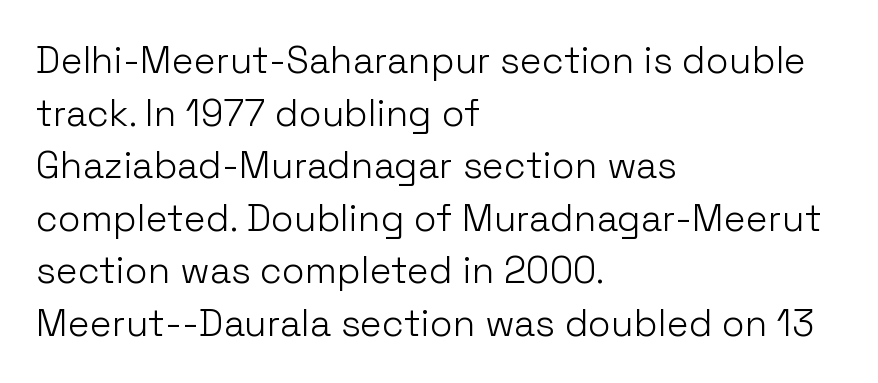
{"serif": "no", "italic": "no", "bold": "no", "weight": "light", "width": "normal", "stroke_contrast": "low", "x_height": "medium", "monospaced": "no", "underline": "no", "align": "left", "line_spacing": "normal", "line_spacing_ratio": 1.42, "letter_spacing": "normal", "letter_spacing_em": 0.0, "glyph_px": 37}
